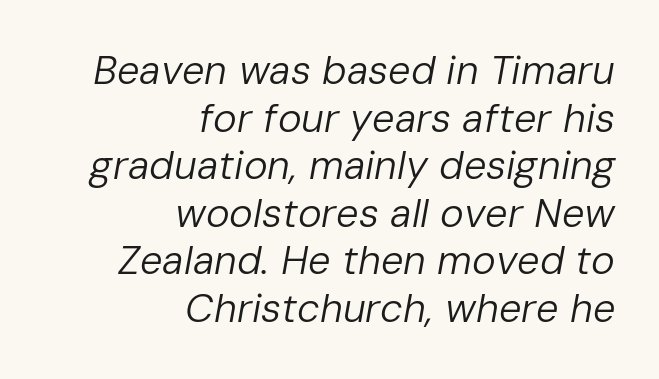
The paragraph shown leans on its right margin. The characters are drawn with everyday or finer stroke widths. The zone under the glyphs is completely vacant. The whole block is typeset with a tilt.
